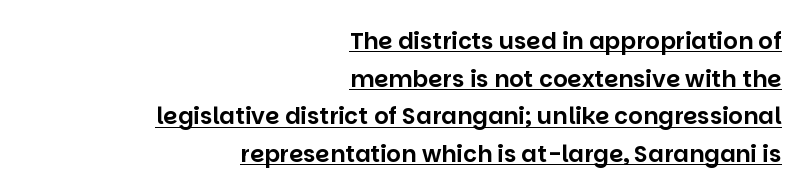
{"italic": "no", "underline": "yes", "align": "right", "line_spacing": "normal", "line_spacing_ratio": 1.64, "letter_spacing": "normal", "letter_spacing_em": 0.0, "glyph_px": 23}
